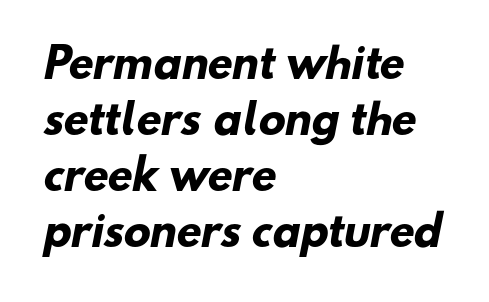
{"serif": "no", "bold": "yes", "weight": "heavy", "width": "normal", "stroke_contrast": "low", "x_height": "small", "monospaced": "no", "underline": "no", "align": "left", "line_spacing": "normal", "line_spacing_ratio": 1.4, "letter_spacing": "normal", "letter_spacing_em": 0.0, "glyph_px": 40}
